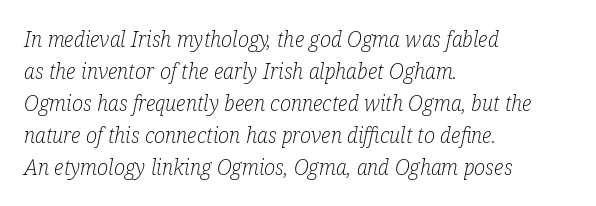
The image shows 21 px text type, italic (leaning right); set left-aligned, normal line spacing (1.52x), normal letter spacing, not underlined.
